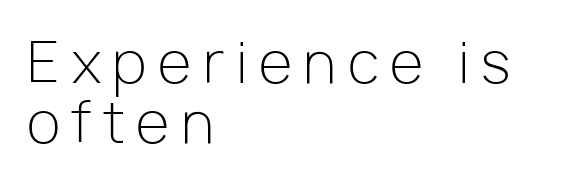
{"serif": "no", "italic": "no", "bold": "no", "weight": "light", "width": "normal", "stroke_contrast": "low", "x_height": "medium", "monospaced": "no", "underline": "no", "align": "left", "line_spacing": "tight", "line_spacing_ratio": 1.1, "letter_spacing": "wide", "letter_spacing_em": 0.21, "glyph_px": 55}
